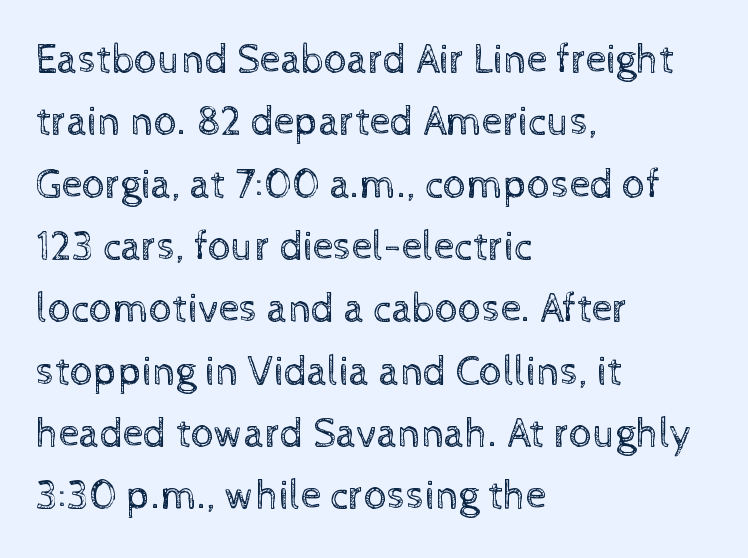
The image shows 41 px regular-weight type, upright; set left-aligned, normal line spacing (1.52x), normal letter spacing, not underlined; a medium x-height.
